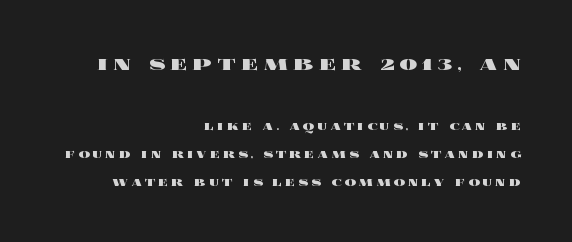
Vertical spacing — loose. Look at the tracking — it's clearly loosened, letters drifting apart. On the weight axis this lands at bold, roughly 700. The first block has been scaled up relative to the second. Posture: straight, roman, zero tilt. The rag falls on the left side of this text block.
